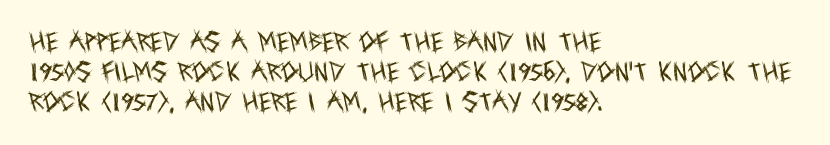
{"italic": "no", "bold": "no", "underline": "no", "align": "left", "line_spacing": "normal", "line_spacing_ratio": 1.37, "letter_spacing": "normal", "letter_spacing_em": 0.0, "glyph_px": 22}
